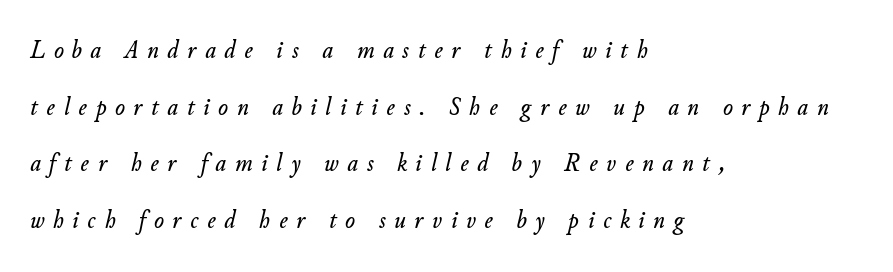
Q: Is the text italic (slanted)? A: Yes, it leans right by about 11 degrees.
Q: Is the text underlined? A: No.
Q: How is the paragraph aligned? A: Left-aligned.
Q: Is the spacing between letters normal or unusually wide? A: Unusually wide.
Q: Is the spacing between lines tight, normal or loose? A: Loose.
